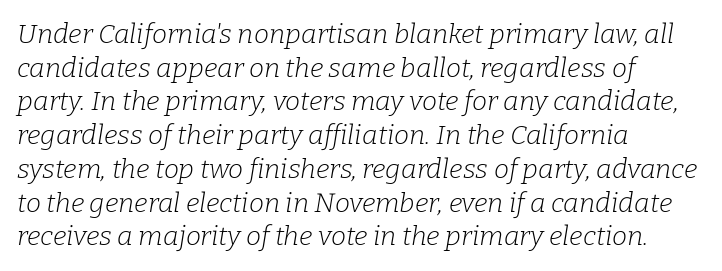
{"italic": "yes", "lean": "right", "slant_degrees": 9, "bold": "no", "underline": "no", "align": "left", "line_spacing": "normal", "line_spacing_ratio": 1.25, "letter_spacing": "normal", "letter_spacing_em": 0.0, "glyph_px": 27}
